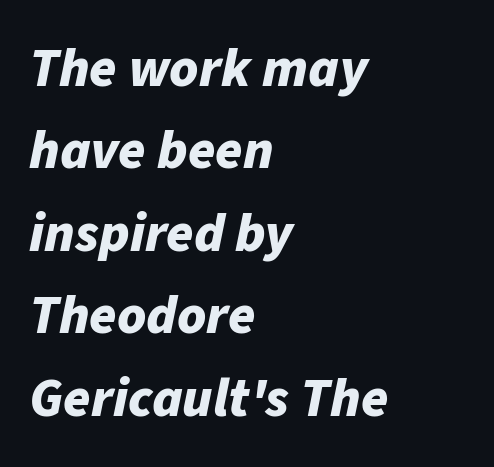
A bare baseline throughout the passage. Look at the tracking — it's just the regular setting, nothing added. Heavy-handed strokes throughout: this text is bold. How would I describe the line gaps? Plain and ordinary. The passage shown is typed in a proportional face where columns would drift. This rendering uses left alignment, leaving the right contour irregular.
